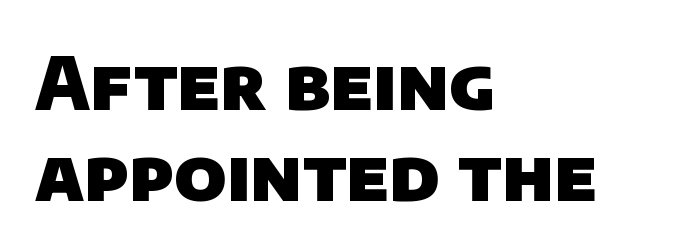
The image shows 72 px heavy sans-serif type; set left-aligned, normal line spacing (1.26x), normal letter spacing, not underlined; low stroke contrast and a large x-height.
